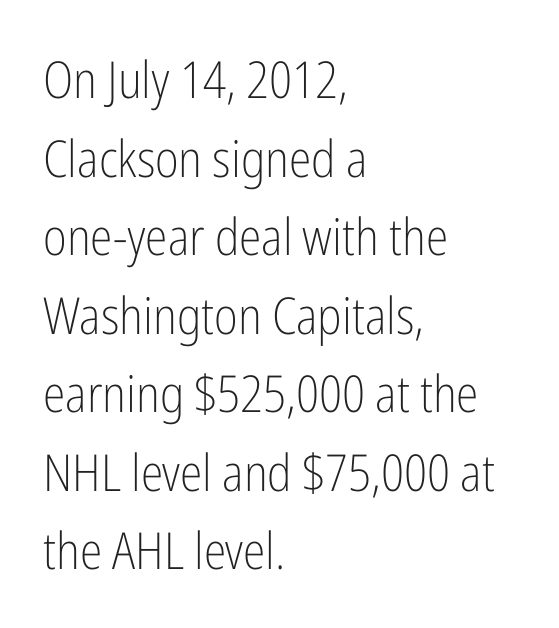
The font sits on the lighter half of the weight spectrum, regular included. Style check: upright. Font category for this specimen: sans-serif. The gap between lines stays unmarked.
